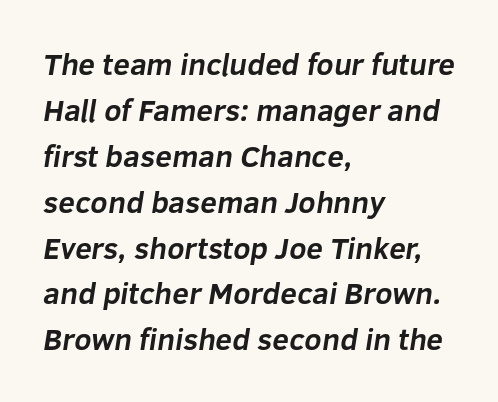
The image shows 30 px bold sans-serif type; set left-aligned, normal line spacing (1.53x), normal letter spacing, not underlined; low stroke contrast and a medium x-height.
